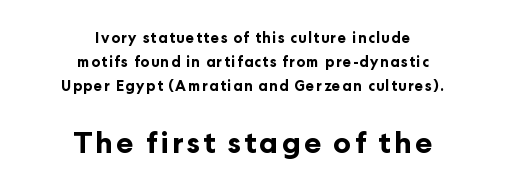
These lines are rendered in a variable-pitch font. Has an underline been added? It has not. A sans-serif font was chosen for this passage. In terms of weight, the rendering is a true, heavy bold. The face used here appears at its bigger size in the lower chunk.
